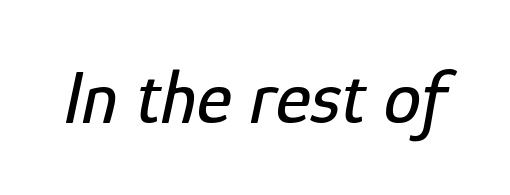
The image shows 75 px condensed type, italic (leaning right); set normal letter spacing, not underlined; low stroke contrast and a medium x-height.
